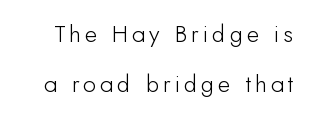
Q: Is the text italic (slanted)? A: No, it is upright.
Q: Is the text underlined? A: No.
Q: Is the spacing between lines tight, normal or loose? A: Loose.
